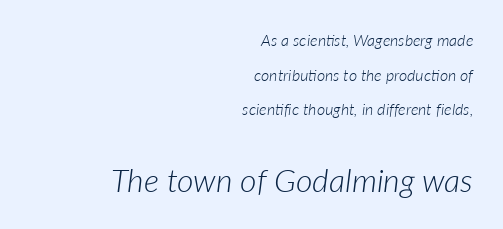
Q: Is the text bold? A: No.
Q: Is the text italic (slanted)? A: Yes, it leans right by about 7 degrees.
Q: Is the text underlined? A: No.
Q: How is the paragraph aligned? A: Right-aligned.
Q: Is the spacing between letters normal or unusually wide? A: Normal.
Q: Is the spacing between lines tight, normal or loose? A: Loose.
Q: Which block of text is set in a larger size, the first (top) or the second (bottom)? A: The second (bottom) one.
Q: Width (condensed, normal, or wide)? A: Normal.
Q: Stroke contrast? A: Low.
Q: x-height? A: Medium.
Q: Monospaced? A: No.
